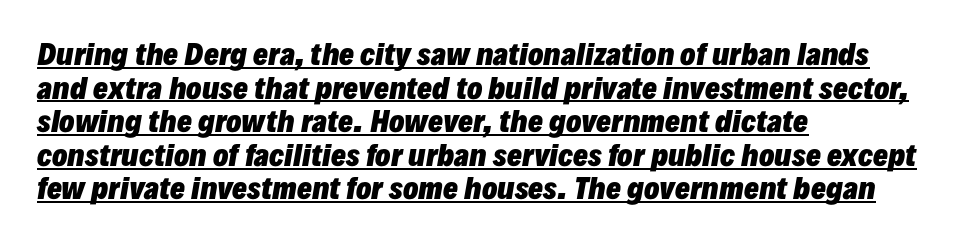
The image shows 28 px heavy type, italic (leaning right); set left-aligned, line spacing 1.2x, normal letter spacing, underlined; low stroke contrast and a medium x-height.
